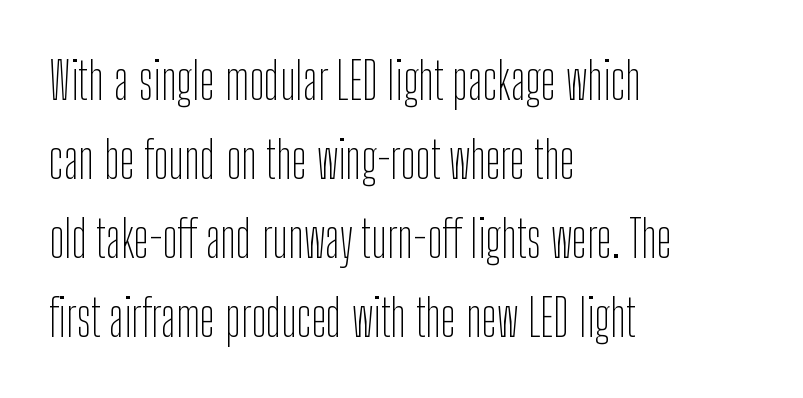
Q: Is the text bold? A: No.
Q: Is the text italic (slanted)? A: No, it is upright.
Q: Is the typeface a serif or a sans-serif typeface? A: Sans-serif.
Q: Is the text underlined? A: No.
Q: How is the paragraph aligned? A: Left-aligned.
Q: Is the spacing between letters normal or unusually wide? A: Normal.
Q: Is the spacing between lines tight, normal or loose? A: Normal.
Q: Width (condensed, normal, or wide)? A: Condensed.
Q: Stroke contrast? A: Low.
Q: x-height? A: Medium.
Q: Monospaced? A: No.
